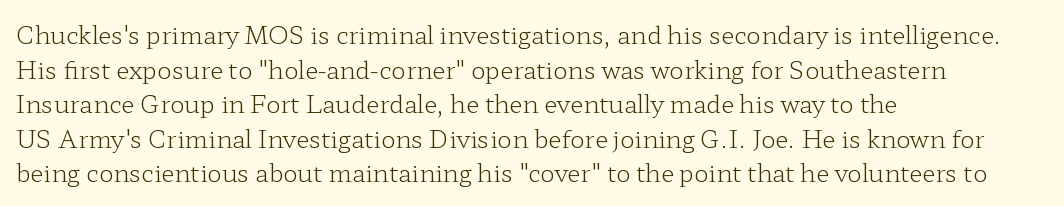
The image shows 24 px text type, upright; set left-aligned, normal line spacing (1.44x), normal letter spacing, not underlined.
